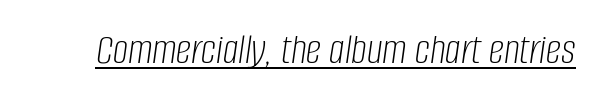
The image shows 43 px light, condensed type, italic (leaning right); set normal letter spacing, underlined; low stroke contrast and a large x-height.
